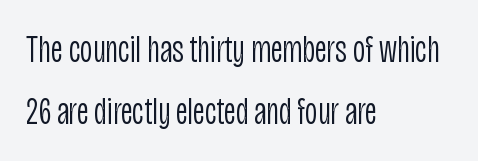
The image shows 38 px light, condensed sans-serif type, upright; set left-aligned, normal line spacing (1.62x), normal letter spacing, not underlined; low stroke contrast and a large x-height.
